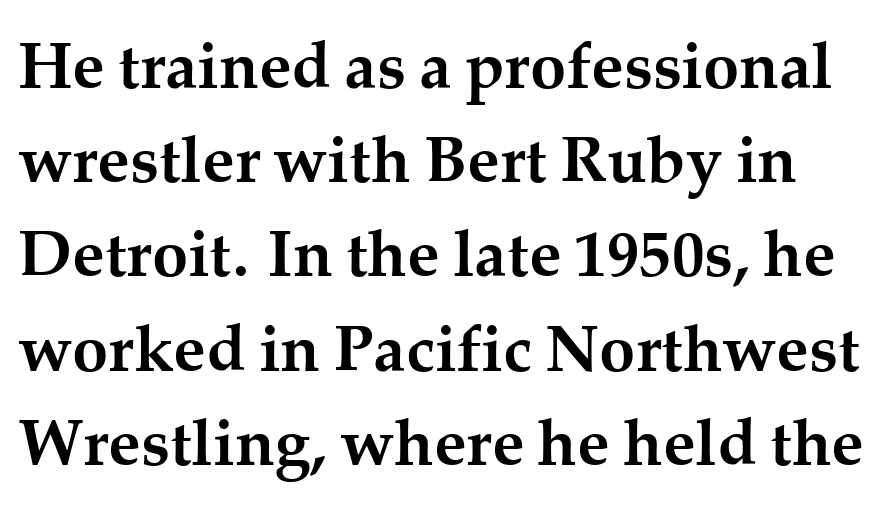
The image shows 65 px semibold serif type, upright; set normal line spacing (1.45x), normal letter spacing, not underlined; medium stroke contrast and a medium x-height.
